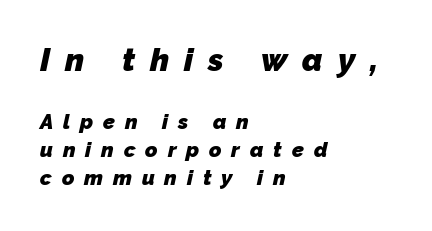
Leading matches the norm, producing a regular column. Leftover space on each line is placed entirely after the last word. Type style note: lacks serifs. Of the two passages, the one on top uses the larger point size. The rendering inserts visible extra space after every character.
